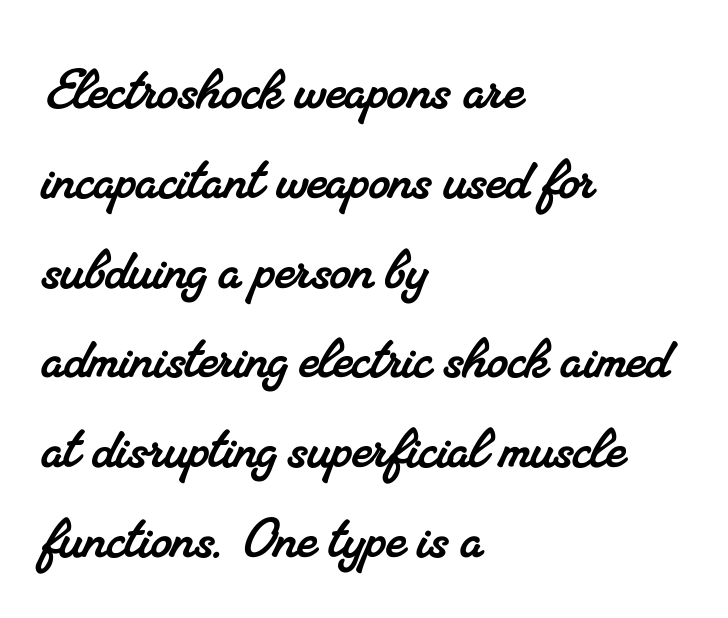
Q: Is the typeface a serif or a sans-serif typeface? A: Serif.
Q: Is the text underlined? A: No.
Q: How is the paragraph aligned? A: Left-aligned.
Q: Is the spacing between letters normal or unusually wide? A: Normal.
Q: Is the spacing between lines tight, normal or loose? A: Normal.
Q: Width (condensed, normal, or wide)? A: Normal.
Q: Stroke contrast? A: Medium.
Q: x-height? A: Small.
Q: Monospaced? A: No.
